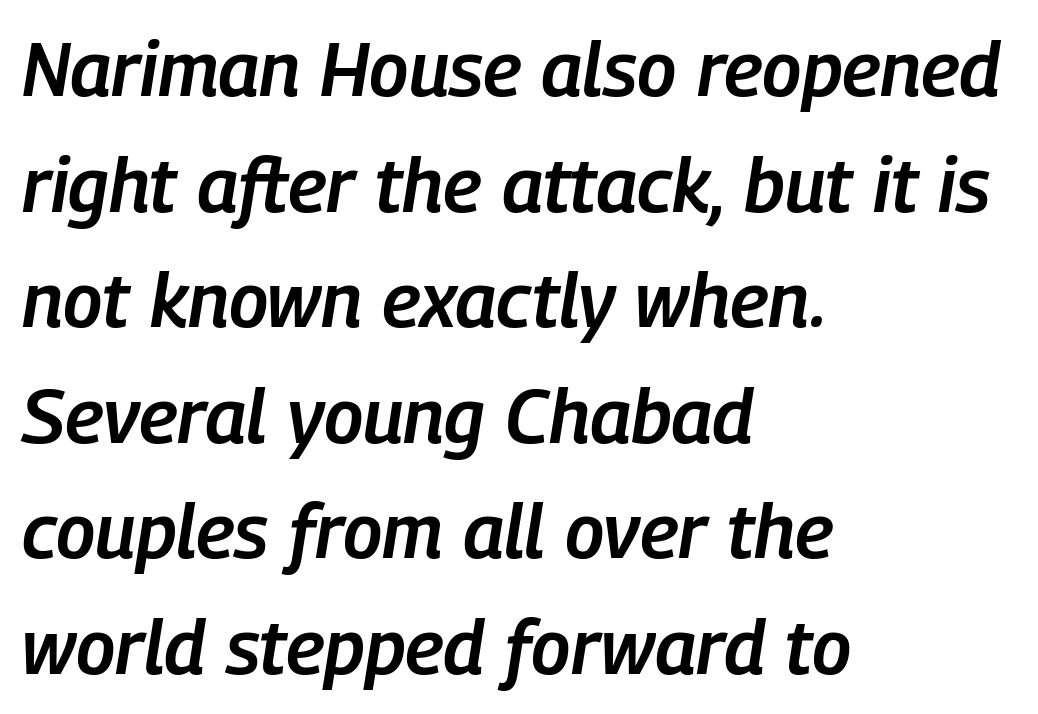
Slanted lettering throughout. Has an underline been added? It has not. Weight: semibold (demi). Think of a printed novel: that variable character pitch is what you see here.
